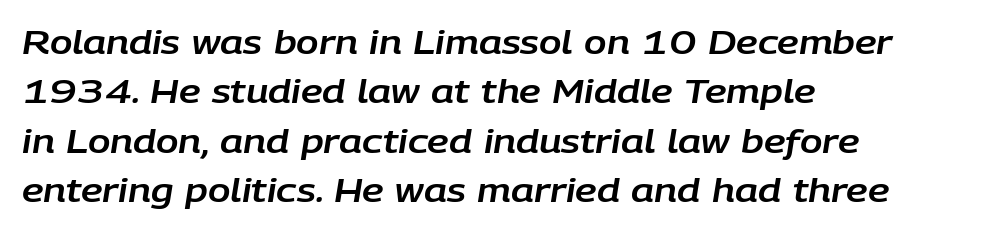
The image shows 33 px text type, italic (leaning right); set left-aligned, normal line spacing (1.5x), normal letter spacing, not underlined; low stroke contrast and a large x-height.
